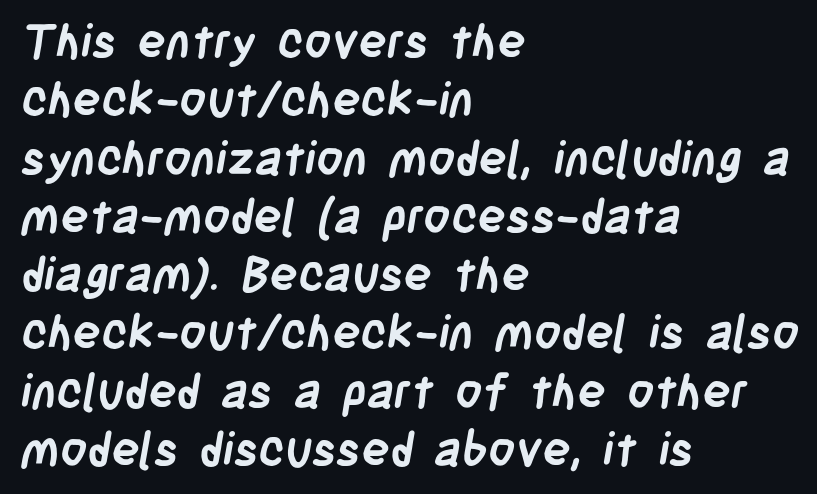
Q: Is the text bold? A: Yes.
Q: Is the typeface a serif or a sans-serif typeface? A: Sans-serif.
Q: Is the text underlined? A: No.
Q: How is the paragraph aligned? A: Left-aligned.
Q: Is the spacing between letters normal or unusually wide? A: Normal.
Q: Width (condensed, normal, or wide)? A: Condensed.
Q: Stroke contrast? A: Low.
Q: x-height? A: Large.
Q: Monospaced? A: No.
